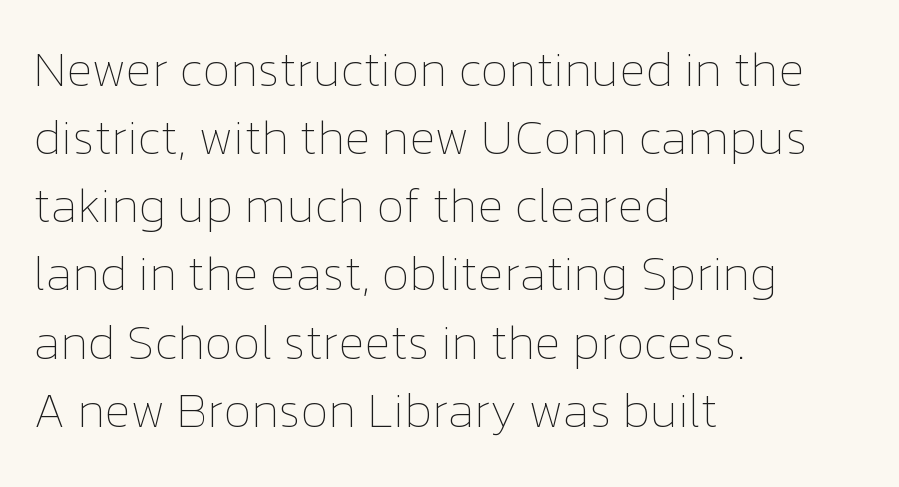
{"italic": "no", "bold": "no", "weight": "thin", "width": "normal", "stroke_contrast": "low", "x_height": "medium", "monospaced": "no", "underline": "no", "align": "left", "line_spacing": "normal", "line_spacing_ratio": 1.42, "letter_spacing": "normal", "letter_spacing_em": 0.0, "glyph_px": 48}
